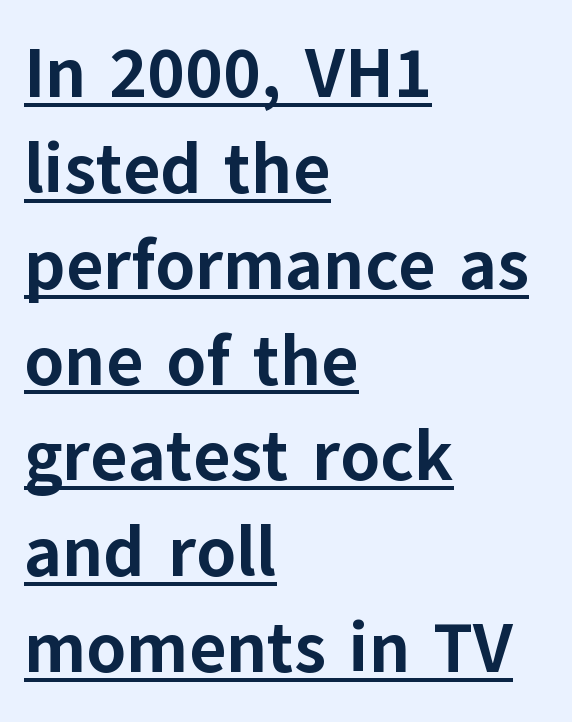
The image shows 71 px bold sans-serif type, upright; set left-aligned, normal line spacing (1.35x), normal letter spacing, underlined; low stroke contrast and a medium x-height.
